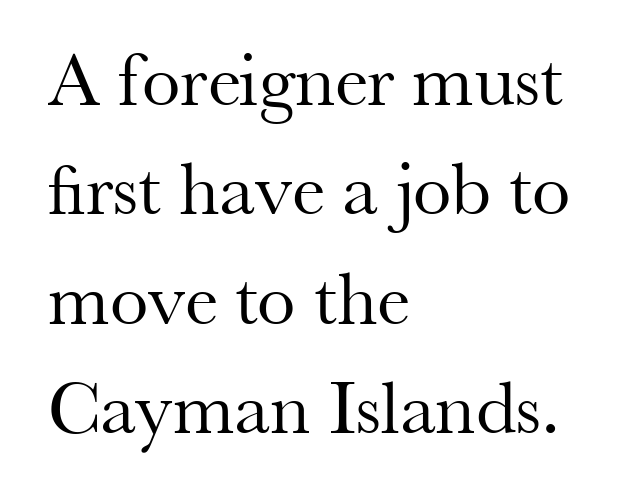
Small tapered or slab feet sit at the stroke ends, so this counts as serif. Is the type heavy? It reads as light-to-regular instead. Notice how the stems are strictly vertical — no italics here. Successive baselines arrive at the customary interval. How are the letters spaced? Ordinarily, with no added tracking. Proportional: the letters do not fall into vertical columns.
